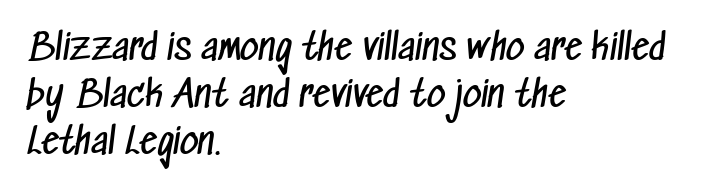
The image shows 36 px regular-weight, condensed sans-serif type; set left-aligned, normal line spacing (1.3x), normal letter spacing, not underlined; low stroke contrast and a medium x-height.
